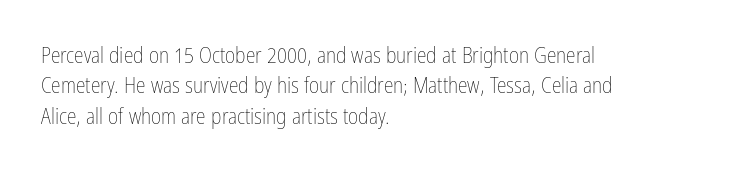
The image shows 22 px text type, upright; set left-aligned, normal line spacing (1.38x), normal letter spacing, not underlined.
